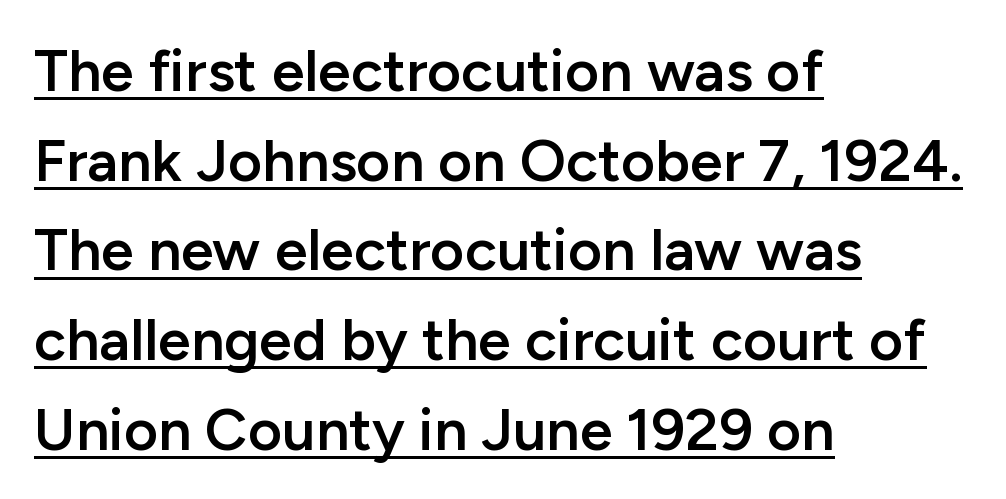
Q: Is the text bold? A: Semi-bold.
Q: Is the text italic (slanted)? A: No, it is upright.
Q: Is the typeface a serif or a sans-serif typeface? A: Sans-serif.
Q: Is the text underlined? A: Yes.
Q: How is the paragraph aligned? A: Left-aligned.
Q: Is the spacing between letters normal or unusually wide? A: Normal.
Q: Is the spacing between lines tight, normal or loose? A: Normal.
Q: Width (condensed, normal, or wide)? A: Normal.
Q: Stroke contrast? A: Low.
Q: x-height? A: Medium.
Q: Monospaced? A: No.
